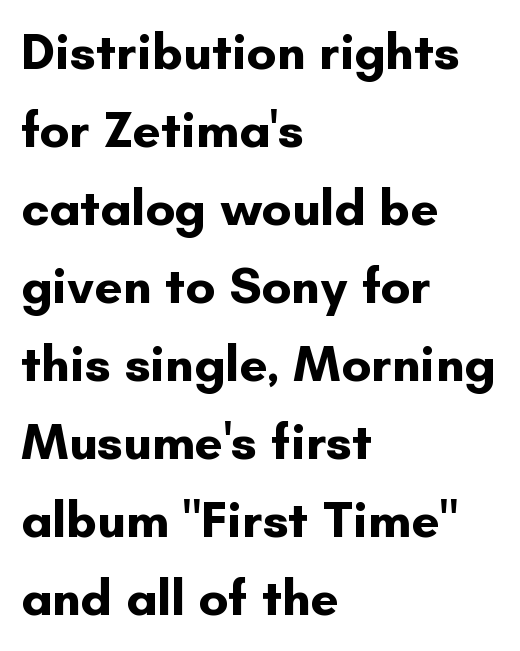
The image shows 51 px bold sans-serif type, upright; set left-aligned, normal line spacing (1.53x), normal letter spacing, not underlined; low stroke contrast and a small x-height.
